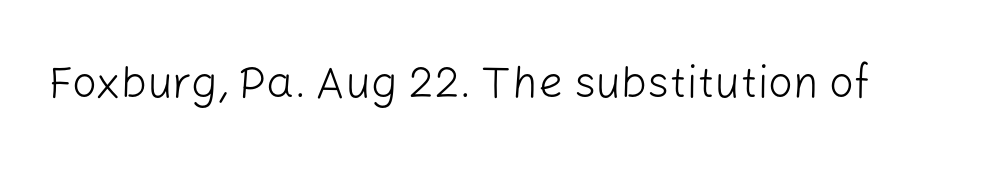
Q: Is the text bold? A: No.
Q: Is the text italic (slanted)? A: No, it is upright.
Q: Is the typeface a serif or a sans-serif typeface? A: Sans-serif.
Q: Is the text underlined? A: No.
Q: Is the spacing between letters normal or unusually wide? A: Normal.
Q: Width (condensed, normal, or wide)? A: Normal.
Q: Stroke contrast? A: Low.
Q: x-height? A: Medium.
Q: Monospaced? A: No.
